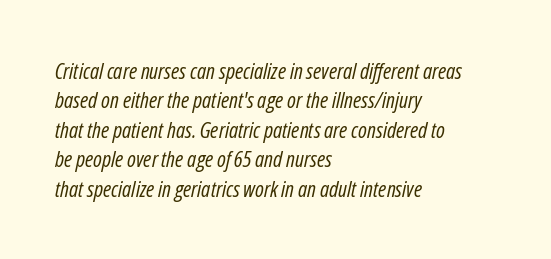
The lines in this sample share a left origin and differ only in where they stop. The lettering tilts uniformly, giving the passage an italic look. The letterforms sit at book weight or below. Clear beneath every line of the passage. You could call the tracking neutral — neither tight nor loose. The rendering uses a moderate line-height, typical for paragraphs.
